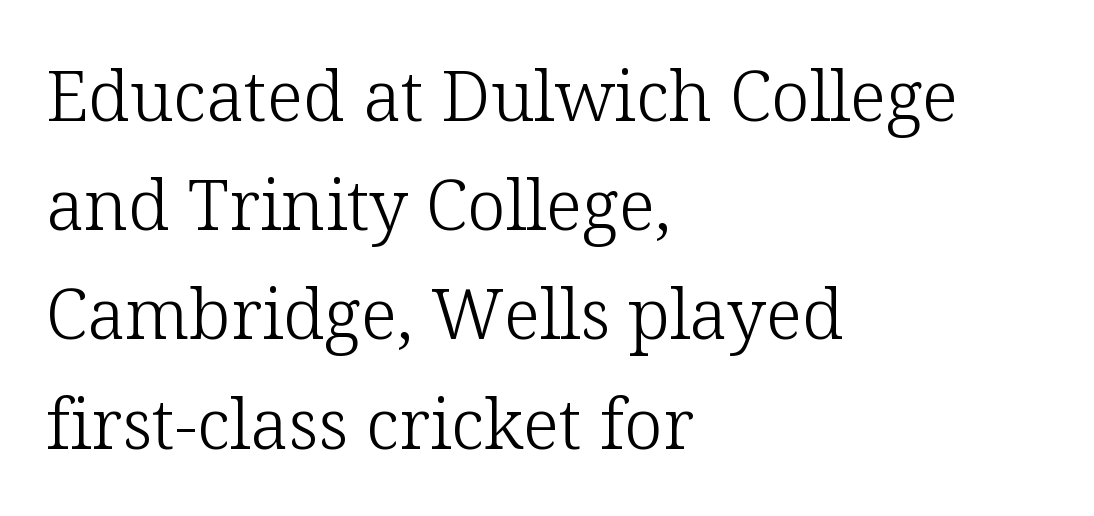
Q: Is the text bold? A: No.
Q: Is the text italic (slanted)? A: No, it is upright.
Q: Is the typeface a serif or a sans-serif typeface? A: Serif.
Q: Is the text underlined? A: No.
Q: How is the paragraph aligned? A: Left-aligned.
Q: Is the spacing between letters normal or unusually wide? A: Normal.
Q: Is the spacing between lines tight, normal or loose? A: Normal.
Q: Width (condensed, normal, or wide)? A: Normal.
Q: Stroke contrast? A: Low.
Q: x-height? A: Medium.
Q: Monospaced? A: No.
